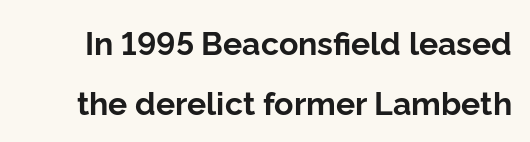
The characters look thick and weighty, a clear bold. Looks like regular typesetting: each glyph gets only the width it needs. The zone under the glyphs is completely vacant. Compared with typical body copy, the letter spacing here is the same. The axis of the letterforms is exactly vertical.
